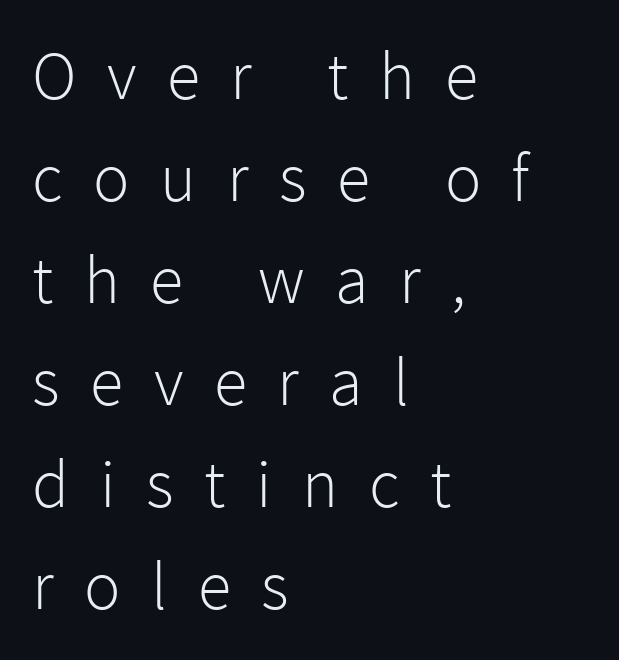
Classification — sans serif. These lines are set flush left with a ragged right edge. Regarding leading, the lines here are spaced in the standard way. Clear beneath every line of the passage. Is this a fixed-width face? No — the glyphs have proportional, varying widths. The letterforms stand isolated, each surrounded by extra space.
